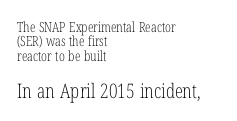
The setting favours the left margin, as ordinary paragraphs usually do. The passage shown is not bold in any degree. This sample trades vertical openness for compactness between lines. Is the lower block the larger one? Yes — the lower block carries the bigger type. Just letters on the line, the space beneath them empty.
